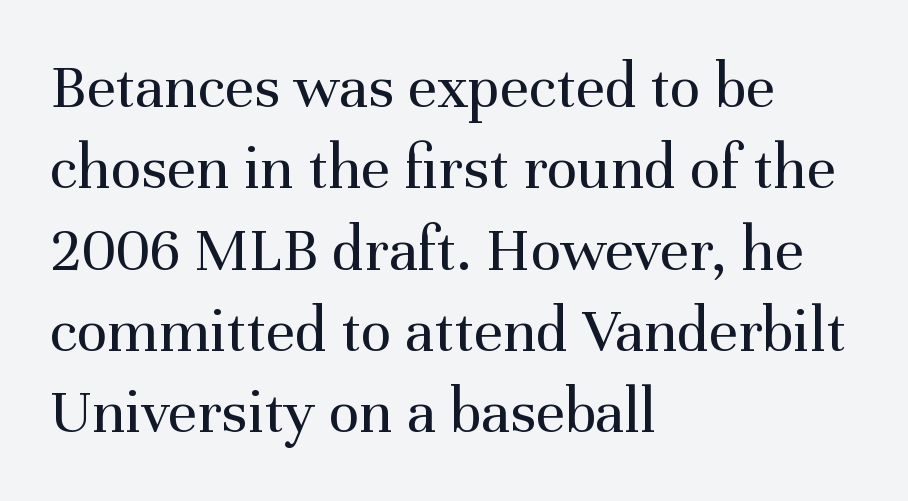
The image shows 64 px regular-weight serif type, upright; set left-aligned, normal line spacing (1.27x), normal letter spacing, not underlined; medium stroke contrast and a medium x-height.
